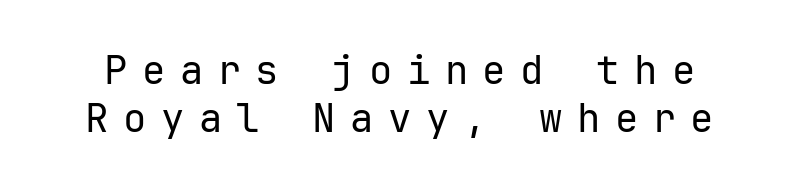
The image shows 39 px regular-weight sans-serif type, upright, monospaced; set line spacing 1.23x, unusually wide letter spacing (+0.37 em), not underlined; low stroke contrast and a medium x-height.
